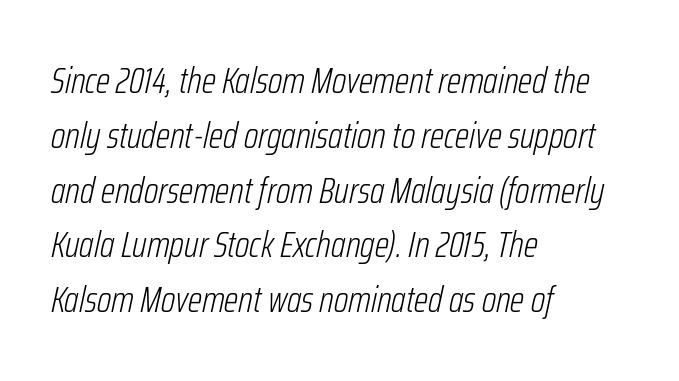
{"italic": "yes", "lean": "right", "slant_degrees": 12, "bold": "no", "weight": "light", "width": "condensed", "stroke_contrast": "low", "x_height": "medium", "monospaced": "no", "underline": "no", "align": "left", "line_spacing": "normal", "line_spacing_ratio": 1.48, "letter_spacing": "normal", "letter_spacing_em": 0.0, "glyph_px": 37}
